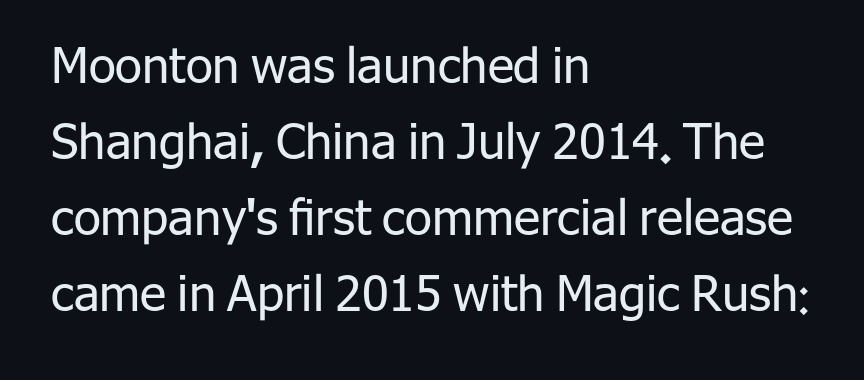
Honestly, the letter spacing is just normal — you wouldn't notice it. Tall strokes in this sample are plumb rather than angled. The face used here is a sans, in the tradition of grotesques and geometrics. The strip under each line holds only bare page. In CSS terms this would be text-align: left. Proportional: the letters do not fall into vertical columns.
